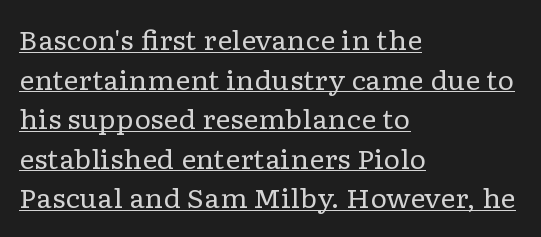
Q: Is the text bold? A: No.
Q: Is the text italic (slanted)? A: No, it is upright.
Q: Is the text underlined? A: Yes.
Q: How is the paragraph aligned? A: Left-aligned.
Q: Is the spacing between letters normal or unusually wide? A: Normal.
Q: Is the spacing between lines tight, normal or loose? A: Normal.
